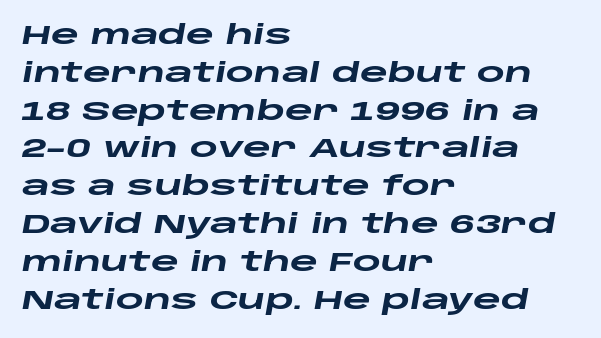
{"italic": "yes", "lean": "right", "slant_degrees": 10, "bold": "yes", "underline": "no", "align": "left", "line_spacing": "normal", "line_spacing_ratio": 1.4, "letter_spacing": "normal", "letter_spacing_em": 0.0, "glyph_px": 27}
